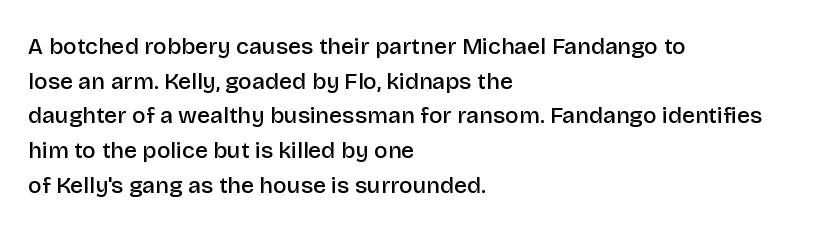
The image shows 23 px text type, upright; set left-aligned, normal line spacing (1.51x), normal letter spacing, not underlined.
